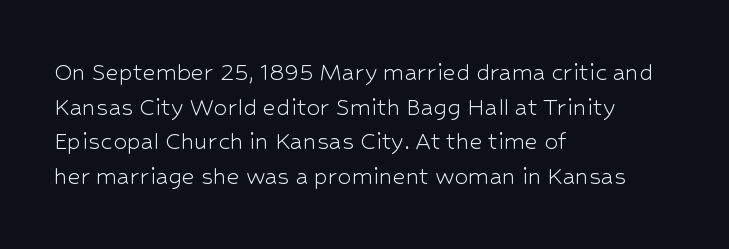
The image shows 28 px light sans-serif type, upright; set left-aligned, line spacing 1.24x, normal letter spacing, not underlined; low stroke contrast and a medium x-height.
